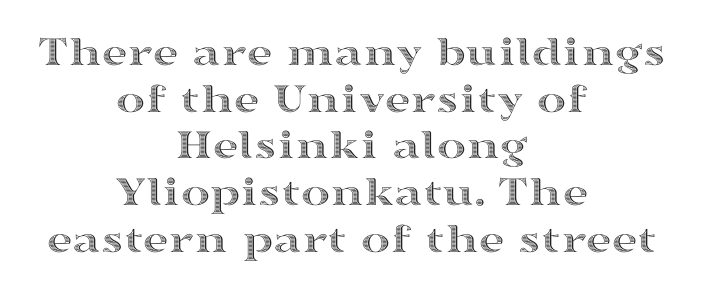
The image shows 44 px wide type, upright; set centered, tight line spacing (1.06x), normal letter spacing, not underlined; a medium x-height.
